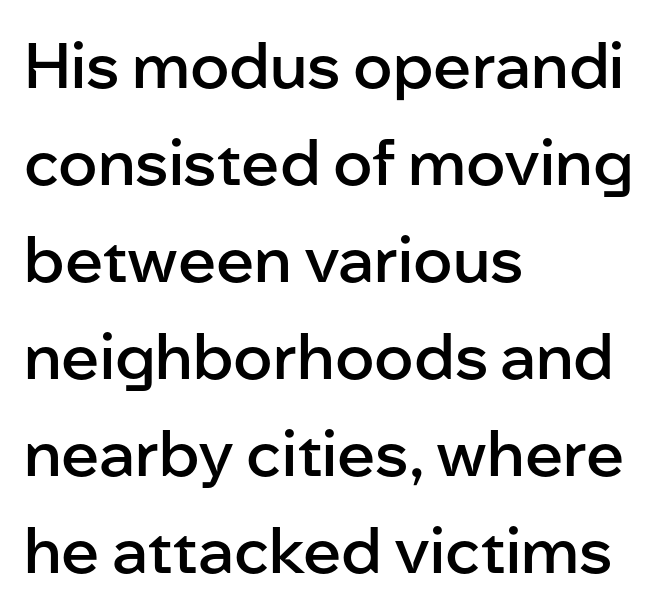
Q: Is the text bold? A: Semi-bold.
Q: Is the text italic (slanted)? A: No, it is upright.
Q: Is the typeface a serif or a sans-serif typeface? A: Sans-serif.
Q: Is the text underlined? A: No.
Q: How is the paragraph aligned? A: Left-aligned.
Q: Is the spacing between letters normal or unusually wide? A: Normal.
Q: Is the spacing between lines tight, normal or loose? A: Normal.
Q: Width (condensed, normal, or wide)? A: Normal.
Q: Stroke contrast? A: Low.
Q: x-height? A: Medium.
Q: Monospaced? A: No.
